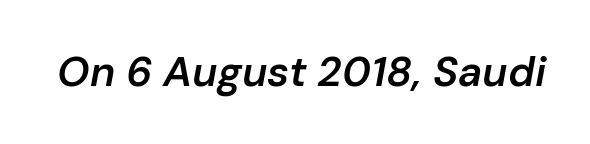
{"italic": "yes", "lean": "right", "slant_degrees": 10, "bold": "semi", "weight": "semibold", "width": "normal", "stroke_contrast": "low", "x_height": "medium", "monospaced": "no", "underline": "no", "letter_spacing": "normal", "letter_spacing_em": 0.0, "glyph_px": 42}
